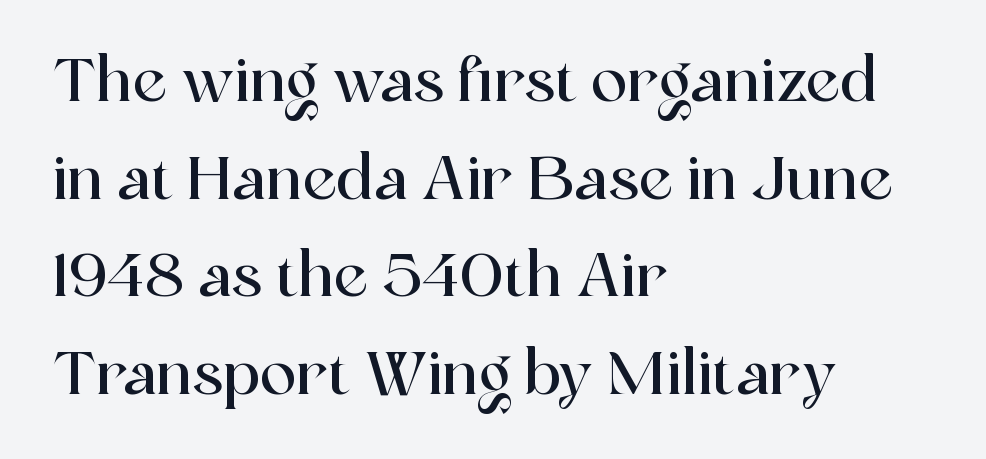
Q: Is the text italic (slanted)? A: No, it is upright.
Q: Is the typeface a serif or a sans-serif typeface? A: Serif.
Q: Is the text underlined? A: No.
Q: How is the paragraph aligned? A: Left-aligned.
Q: Is the spacing between letters normal or unusually wide? A: Normal.
Q: Is the spacing between lines tight, normal or loose? A: Normal.
Q: Width (condensed, normal, or wide)? A: Normal.
Q: x-height? A: Medium.
Q: Monospaced? A: No.
